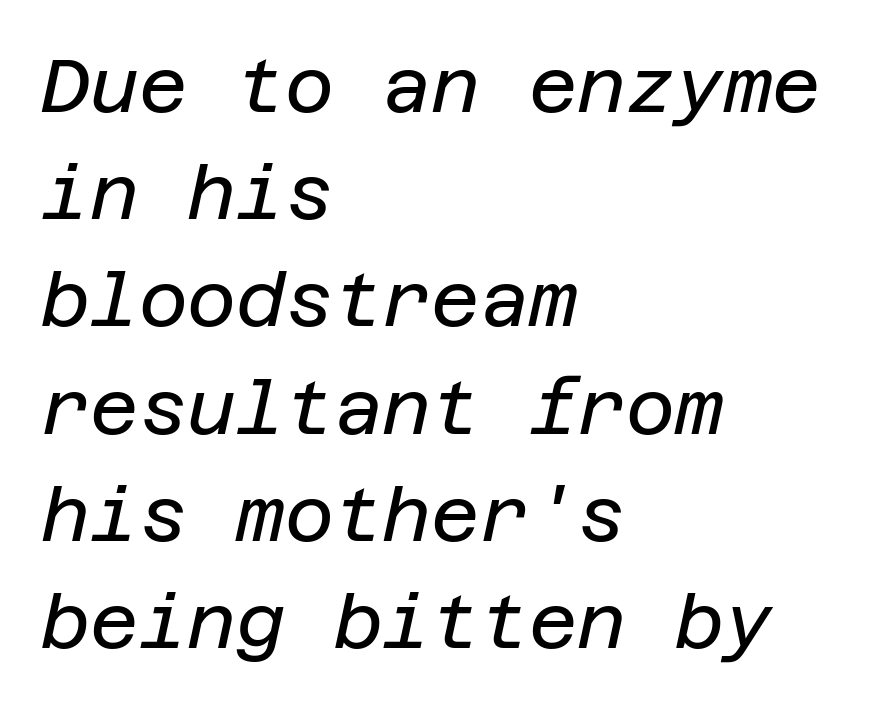
Rows of type keep a routine distance in the vertical direction. Quick note: underline off. The horizontal fit of the characters is conventional and even. Stroke thickness stays within the range of a standard reading face or lighter. In CSS terms this would be text-align: left. The typography opts for an oblique posture over an upright one.
